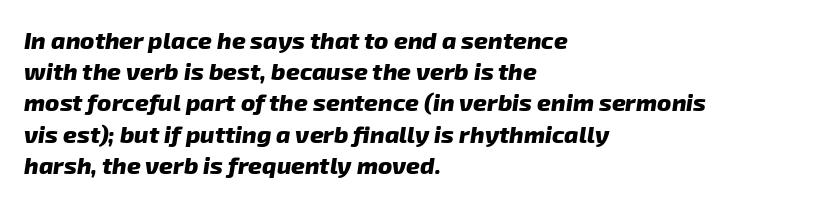
{"bold": "yes", "underline": "no", "align": "left", "line_spacing": "normal", "line_spacing_ratio": 1.3, "letter_spacing": "normal", "letter_spacing_em": 0.0, "glyph_px": 24}
